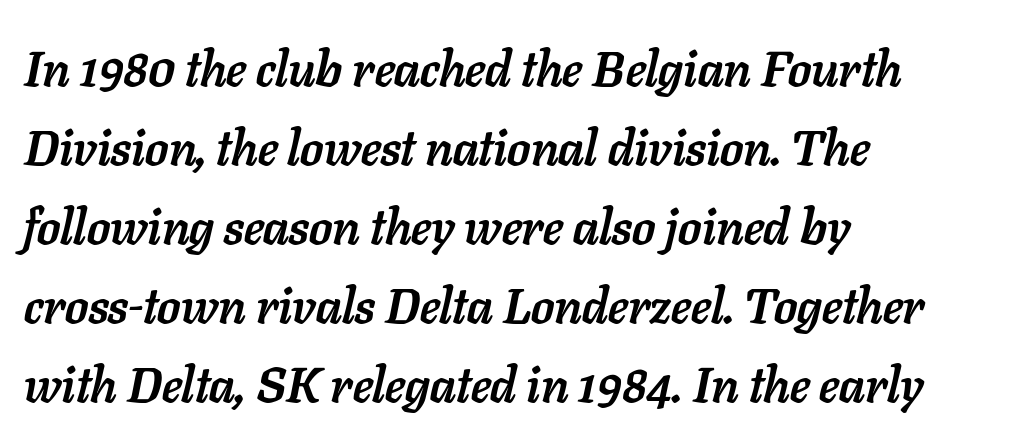
The image shows 50 px semibold type, italic (leaning right); set left-aligned, normal line spacing (1.58x), normal letter spacing, not underlined; low stroke contrast and a medium x-height.
